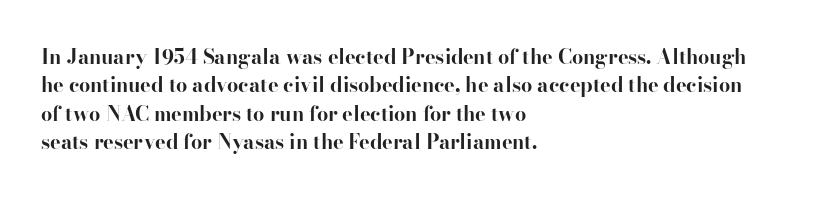
{"italic": "no", "bold": "yes", "underline": "no", "align": "left", "line_spacing": "normal", "line_spacing_ratio": 1.42, "letter_spacing": "normal", "letter_spacing_em": 0.0, "glyph_px": 20}
